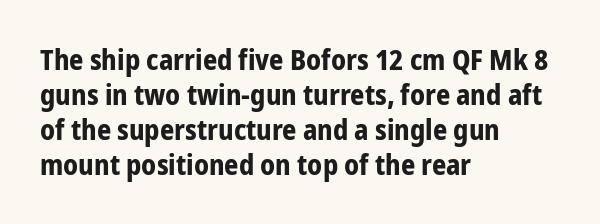
The image shows 28 px bold, condensed sans-serif type, upright; set left-aligned, normal line spacing (1.25x), normal letter spacing, not underlined; low stroke contrast and a medium x-height.
